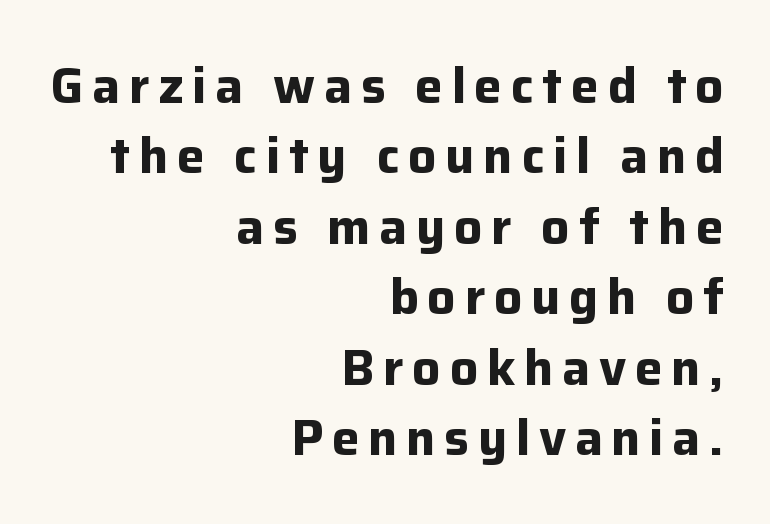
{"serif": "no", "italic": "no", "bold": "yes", "weight": "bold", "width": "normal", "stroke_contrast": "low", "x_height": "medium", "monospaced": "no", "underline": "no", "align": "right", "line_spacing": "normal", "line_spacing_ratio": 1.41, "glyph_px": 50}
